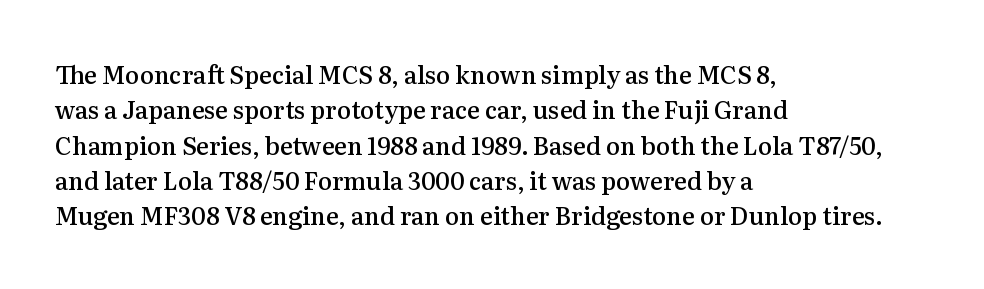
Q: Is the text bold? A: Semi-bold.
Q: Is the text italic (slanted)? A: No, it is upright.
Q: Is the text underlined? A: No.
Q: How is the paragraph aligned? A: Left-aligned.
Q: Is the spacing between letters normal or unusually wide? A: Normal.
Q: Is the spacing between lines tight, normal or loose? A: Normal.
